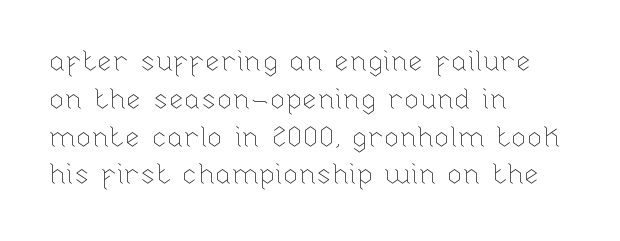
{"italic": "no", "bold": "no", "weight": "thin", "width": "normal", "stroke_contrast": "low", "x_height": "medium", "monospaced": "no", "underline": "no", "align": "left", "line_spacing": "normal", "line_spacing_ratio": 1.35, "letter_spacing": "normal", "letter_spacing_em": 0.0, "glyph_px": 28}
